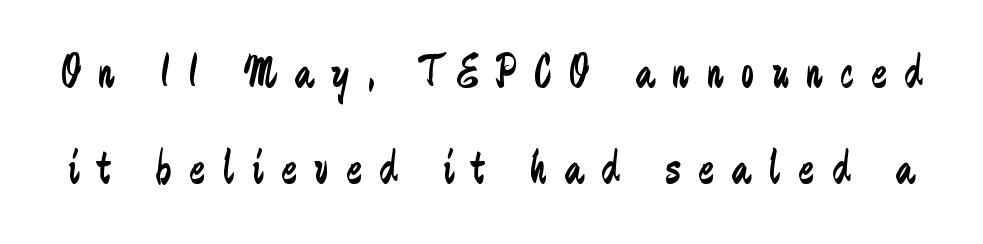
Weight class: somewhere from thin through regular. Grotesque or geometric, the face here clearly has no serifs. A typesetter would call this proportional, since set widths differ per character. One glance says open: line gaps are wider than usual.
